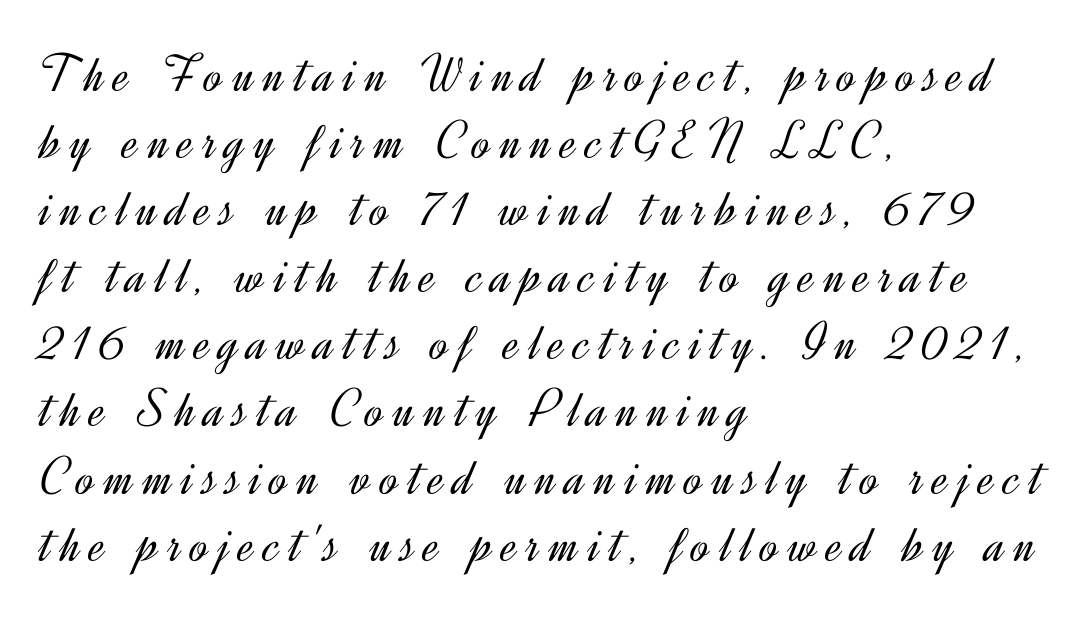
Q: Is the text bold? A: No.
Q: Is the text italic (slanted)? A: Yes.
Q: Is the typeface a serif or a sans-serif typeface? A: Sans-serif.
Q: Is the text underlined? A: No.
Q: How is the paragraph aligned? A: Left-aligned.
Q: Width (condensed, normal, or wide)? A: Normal.
Q: x-height? A: Small.
Q: Monospaced? A: No.
